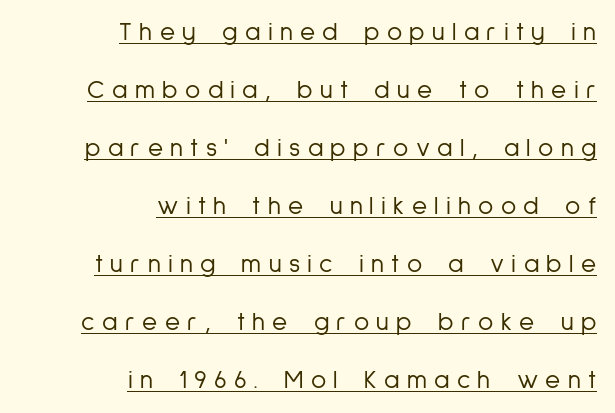
Q: Is the text bold? A: No.
Q: Is the text italic (slanted)? A: No, it is upright.
Q: Is the text underlined? A: Yes.
Q: How is the paragraph aligned? A: Right-aligned.
Q: Is the spacing between letters normal or unusually wide? A: Unusually wide.
Q: Is the spacing between lines tight, normal or loose? A: Loose.
